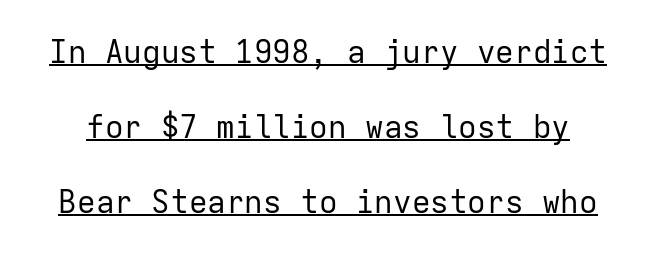
Q: Is the text bold? A: No.
Q: Is the text italic (slanted)? A: No, it is upright.
Q: Is the typeface a serif or a sans-serif typeface? A: Sans-serif.
Q: Is the text underlined? A: Yes.
Q: Is the spacing between letters normal or unusually wide? A: Normal.
Q: Is the spacing between lines tight, normal or loose? A: Loose.
Q: Width (condensed, normal, or wide)? A: Normal.
Q: Stroke contrast? A: Low.
Q: x-height? A: Medium.
Q: Monospaced? A: Yes.
